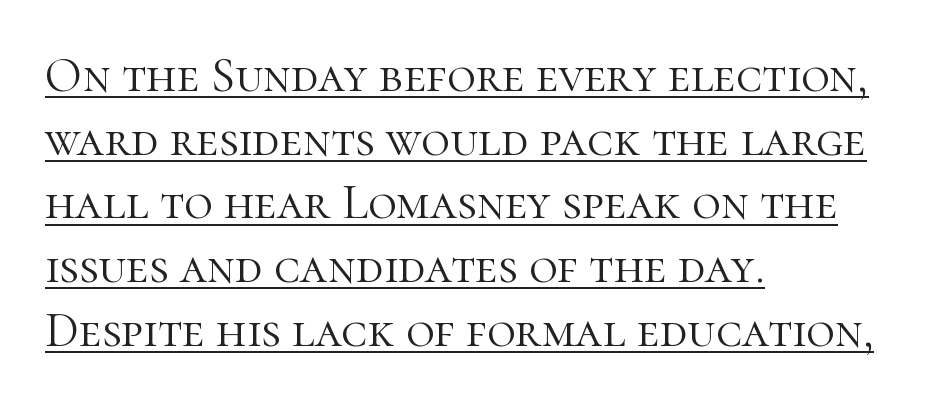
The image shows 49 px light serif type, upright; set left-aligned, normal line spacing (1.3x), normal letter spacing, underlined; high stroke contrast and a medium x-height.
